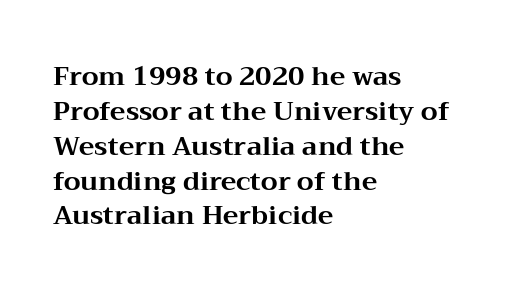
Q: Is the text bold? A: Yes.
Q: Is the text italic (slanted)? A: No, it is upright.
Q: Is the text underlined? A: No.
Q: How is the paragraph aligned? A: Left-aligned.
Q: Is the spacing between letters normal or unusually wide? A: Normal.
Q: Is the spacing between lines tight, normal or loose? A: Normal.
